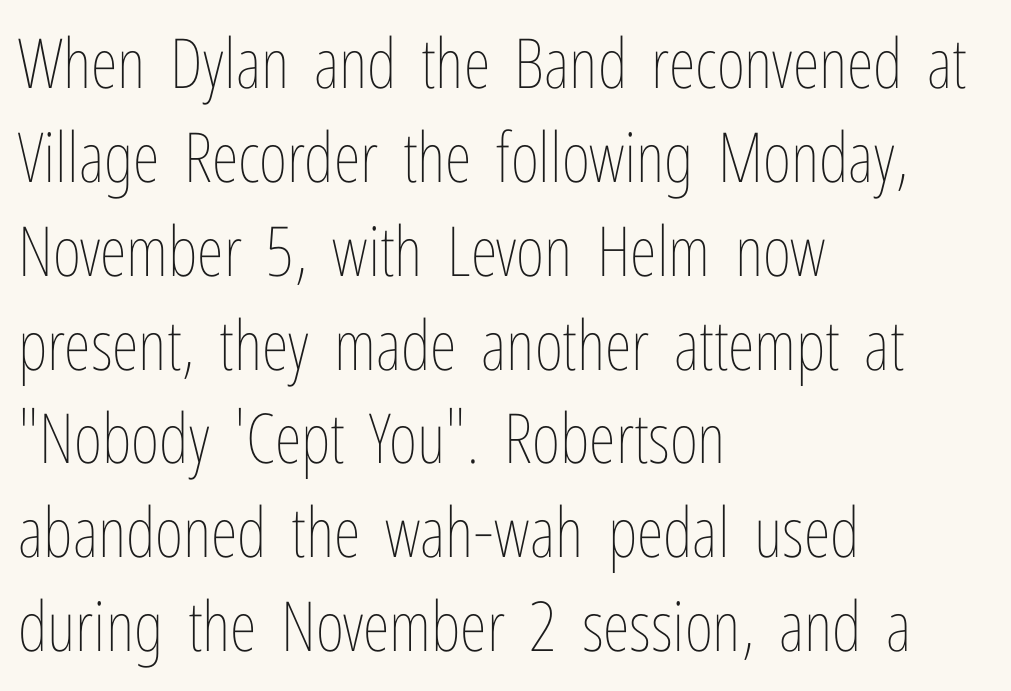
Q: Is the text bold? A: No.
Q: Is the text italic (slanted)? A: No, it is upright.
Q: Is the text underlined? A: No.
Q: How is the paragraph aligned? A: Left-aligned.
Q: Is the spacing between letters normal or unusually wide? A: Normal.
Q: Is the spacing between lines tight, normal or loose? A: Normal.
Q: Width (condensed, normal, or wide)? A: Condensed.
Q: Stroke contrast? A: Low.
Q: x-height? A: Medium.
Q: Monospaced? A: No.
